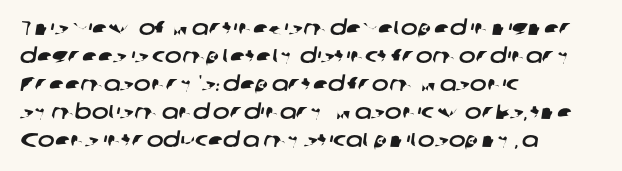
Bare-footed words on every line. Evenly set lines give the paragraph a standard silhouette. Glyph-to-glyph distance matches everyday printed text. Teacher's note: observe the even left margin — that is flush-left alignment.
